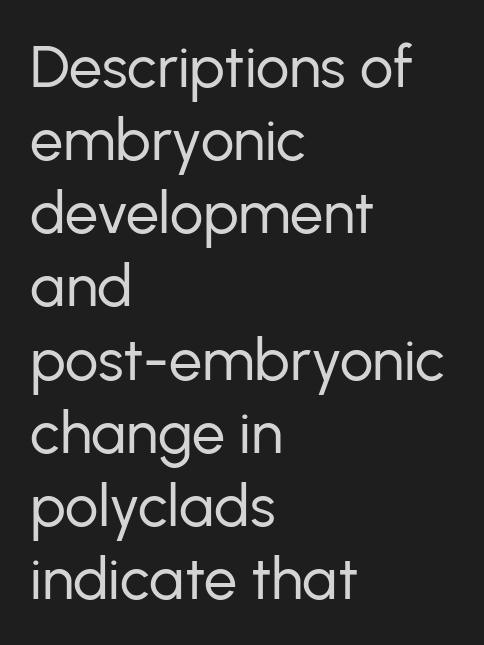
The image shows 59 px regular-weight sans-serif type, upright; set left-aligned, line spacing 1.24x, normal letter spacing, not underlined; low stroke contrast and a medium x-height.
